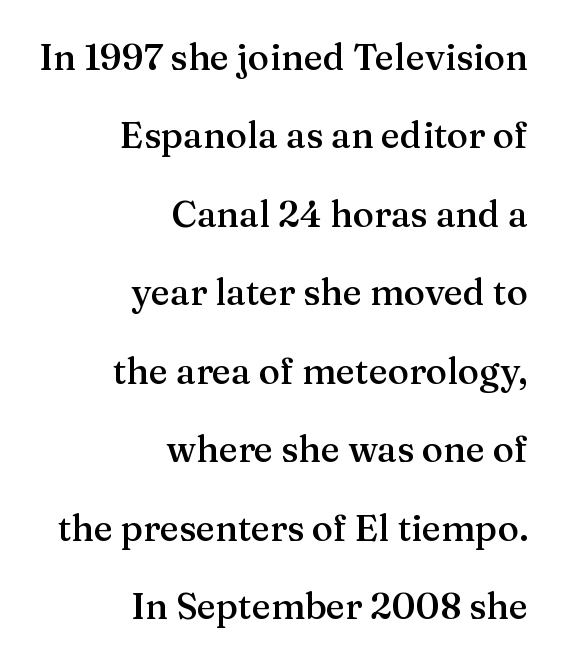
Letters rest on an invisible, unmarked baseline. The lines are spread far apart with generous leading. The gaps between neighbouring characters are ordinary and unremarkable. Think of a printed novel: that variable character pitch is what you see here. Ordinary non-slanted type is in use.
